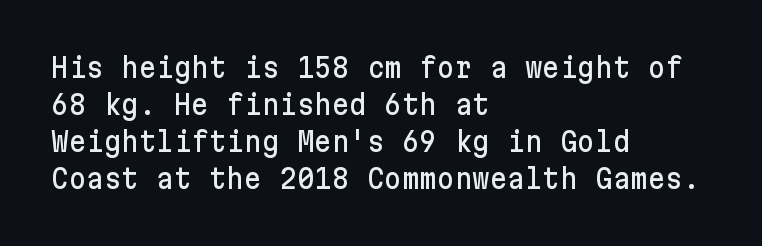
{"italic": "no", "underline": "no", "align": "left", "line_spacing": "normal", "line_spacing_ratio": 1.37, "letter_spacing": "normal", "letter_spacing_em": 0.0, "glyph_px": 27}
